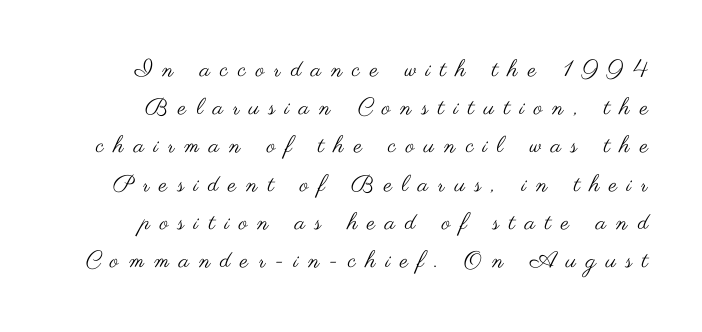
Stems here are at most as thick as an everyday book face. The specimen omits any rule beneath the text block's lines. If you measured baseline to baseline, you'd find a middling distance. The tracking jumps out immediately: characters are airy and widely separated.
